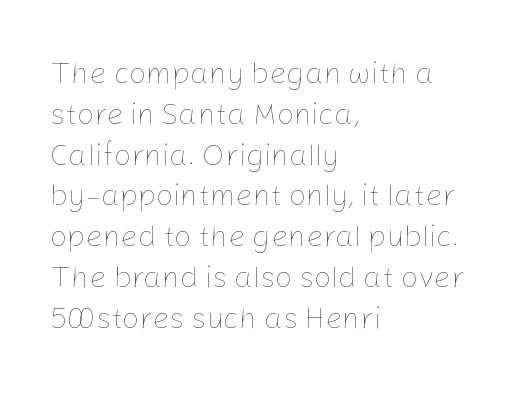
The image shows 30 px thin type, upright; set left-aligned, normal line spacing (1.36x), normal letter spacing, not underlined; low stroke contrast and a medium x-height.
